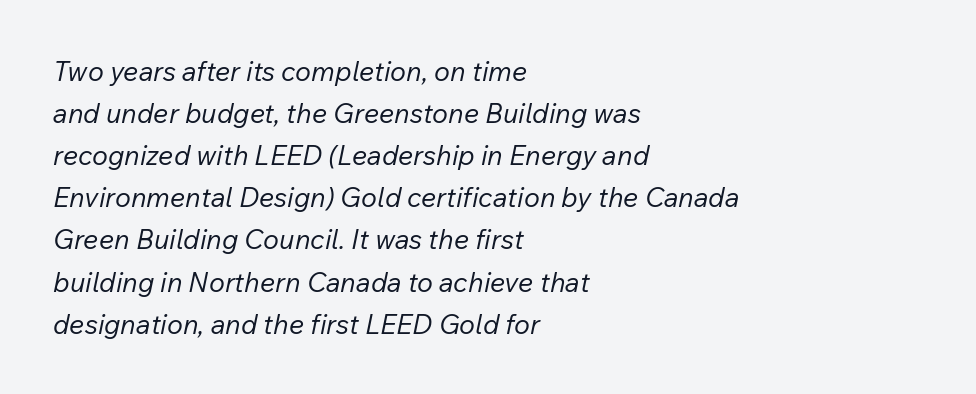
Characters are canted at an angle relative to the baseline's perpendicular. Caption: face not bold, strokes unweighted. Visually the block forms a straight wall on the left and a jagged coastline on the right. Each row of text sits above clean, open space. The gaps between neighbouring characters are ordinary and unremarkable. The designer left line spacing at the default.
